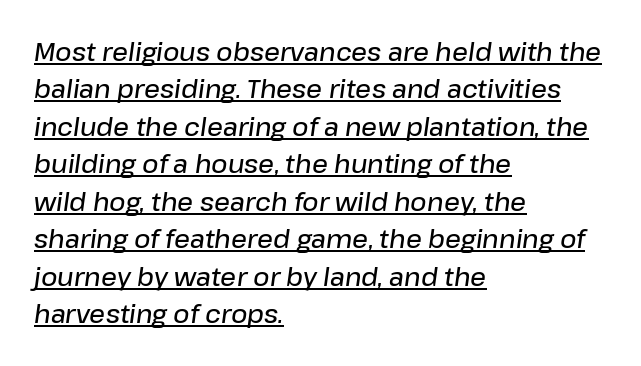
The image shows 25 px text type, italic (leaning right); set left-aligned, normal line spacing (1.5x), normal letter spacing, underlined.
